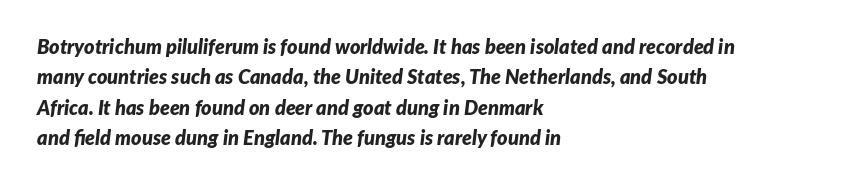
The image shows 20 px bold type, italic (leaning right); set left-aligned, normal line spacing (1.52x), normal letter spacing, not underlined.
